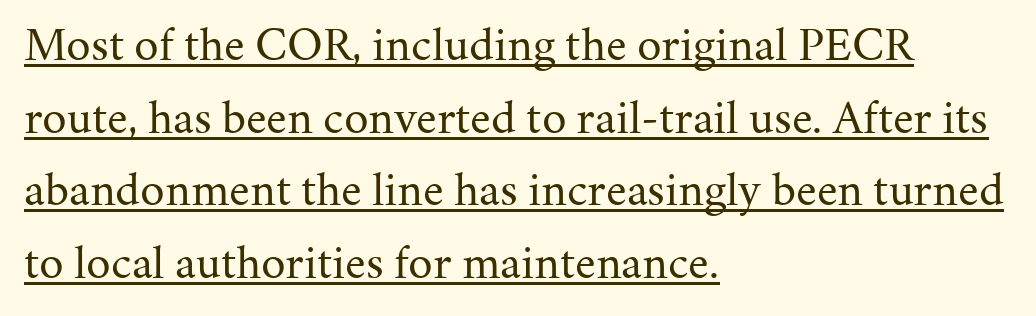
{"serif": "yes", "italic": "no", "bold": "no", "weight": "regular", "width": "normal", "stroke_contrast": "medium", "x_height": "medium", "monospaced": "no", "underline": "yes", "align": "left", "line_spacing": "normal", "line_spacing_ratio": 1.48, "letter_spacing": "normal", "letter_spacing_em": 0.0, "glyph_px": 49}
